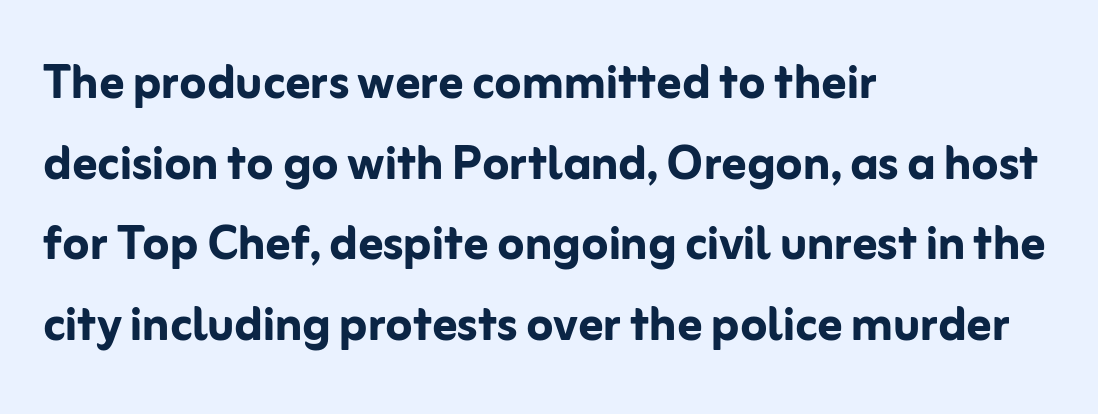
{"serif": "no", "italic": "no", "bold": "yes", "weight": "semibold", "width": "normal", "stroke_contrast": "low", "x_height": "medium", "monospaced": "no", "underline": "no", "align": "left", "line_spacing": "normal", "line_spacing_ratio": 1.32, "letter_spacing": "normal", "letter_spacing_em": 0.0, "glyph_px": 61}
